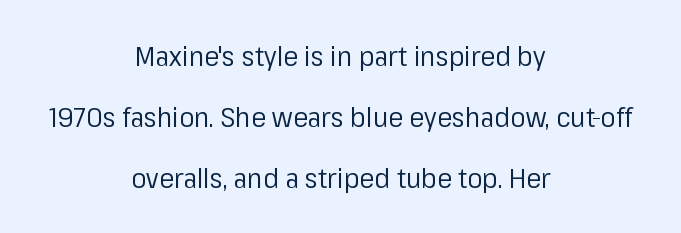
The typesetter chose a symmetrical, centered arrangement here. Grotesque or geometric, the face here clearly has no serifs. Lines of text with bare space underneath. The letterforms sit at book weight or below. This sample has the flowing, uneven cadence of proportional lettering. Does extra space separate the letters? No, they use regular spacing.
